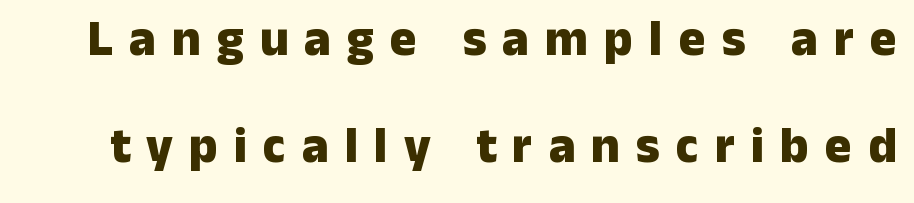
Q: Is the text bold? A: Yes.
Q: Is the text italic (slanted)? A: No, it is upright.
Q: Is the typeface a serif or a sans-serif typeface? A: Sans-serif.
Q: Is the text underlined? A: No.
Q: Is the spacing between letters normal or unusually wide? A: Unusually wide.
Q: Is the spacing between lines tight, normal or loose? A: Loose.
Q: Width (condensed, normal, or wide)? A: Normal.
Q: Stroke contrast? A: Low.
Q: x-height? A: Medium.
Q: Monospaced? A: No.
